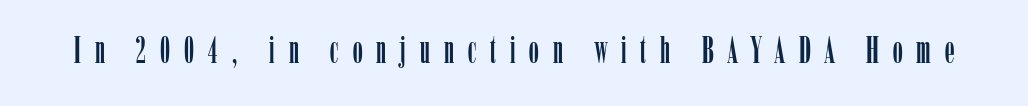
Q: Is the text italic (slanted)? A: No, it is upright.
Q: Is the typeface a serif or a sans-serif typeface? A: Serif.
Q: Is the text underlined? A: No.
Q: Is the spacing between letters normal or unusually wide? A: Unusually wide.
Q: Width (condensed, normal, or wide)? A: Condensed.
Q: Stroke contrast? A: Low.
Q: x-height? A: Medium.
Q: Monospaced? A: No.
